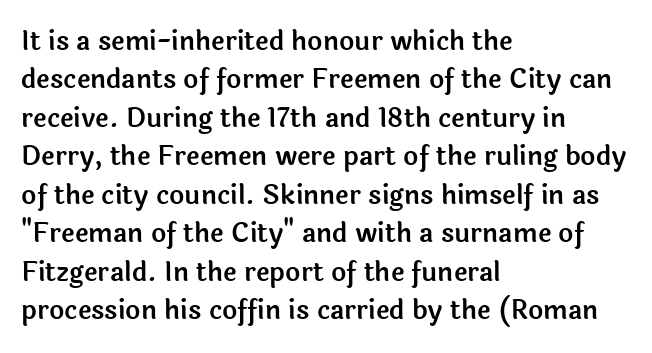
{"italic": "no", "underline": "no", "align": "left", "line_spacing": "normal", "line_spacing_ratio": 1.48, "letter_spacing": "normal", "letter_spacing_em": 0.0, "glyph_px": 26}
